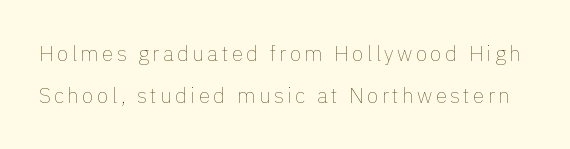
{"italic": "no", "bold": "no", "underline": "no", "line_spacing": "loose", "line_spacing_ratio": 2.02, "glyph_px": 21}
